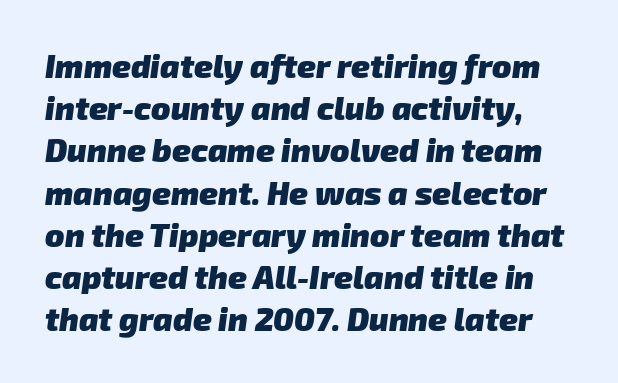
Q: Is the text bold? A: Yes.
Q: Is the typeface a serif or a sans-serif typeface? A: Sans-serif.
Q: Is the text underlined? A: No.
Q: Is the spacing between letters normal or unusually wide? A: Normal.
Q: Is the spacing between lines tight, normal or loose? A: Normal.
Q: Width (condensed, normal, or wide)? A: Normal.
Q: Stroke contrast? A: Low.
Q: x-height? A: Medium.
Q: Monospaced? A: No.
